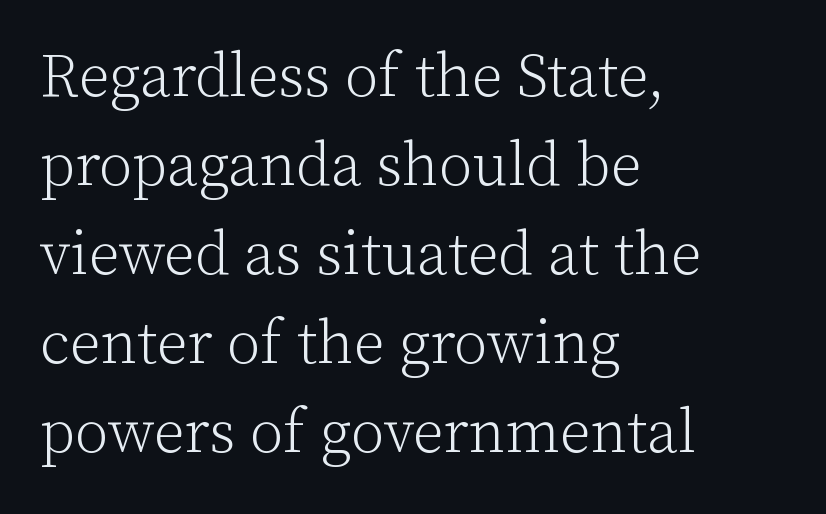
Q: Is the text bold? A: No.
Q: Is the text italic (slanted)? A: No, it is upright.
Q: Is the typeface a serif or a sans-serif typeface? A: Serif.
Q: Is the text underlined? A: No.
Q: How is the paragraph aligned? A: Left-aligned.
Q: Is the spacing between letters normal or unusually wide? A: Normal.
Q: Is the spacing between lines tight, normal or loose? A: Normal.
Q: Width (condensed, normal, or wide)? A: Normal.
Q: Stroke contrast? A: Low.
Q: x-height? A: Medium.
Q: Monospaced? A: No.
